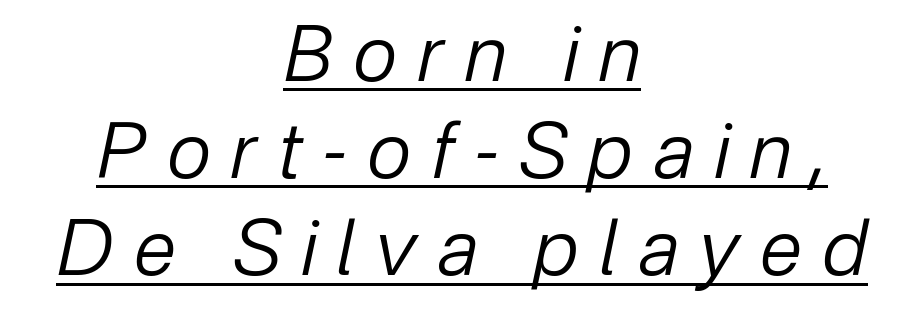
The image shows 77 px regular-weight type, italic (leaning right); set centered, normal line spacing (1.26x), unusually wide letter spacing (+0.27 em), underlined; low stroke contrast and a medium x-height.
